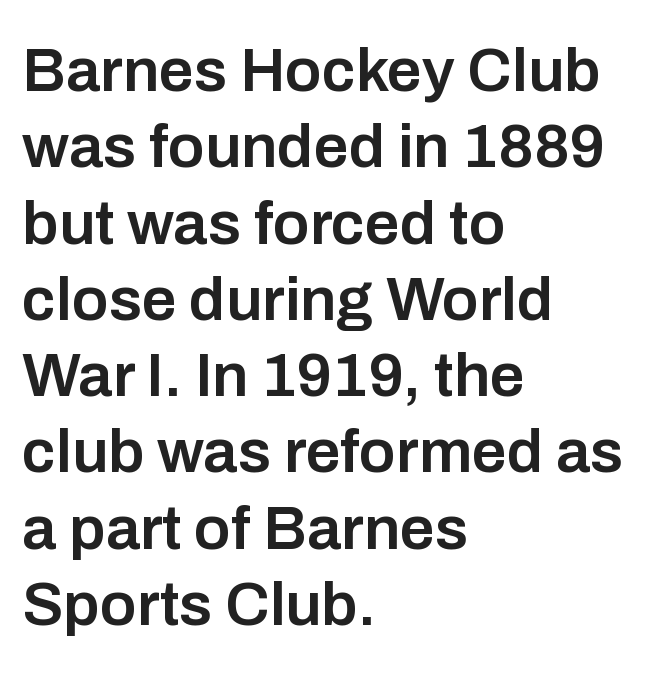
The image shows 62 px semibold sans-serif type, upright; set left-aligned, line spacing 1.23x, normal letter spacing, not underlined; low stroke contrast and a medium x-height.
